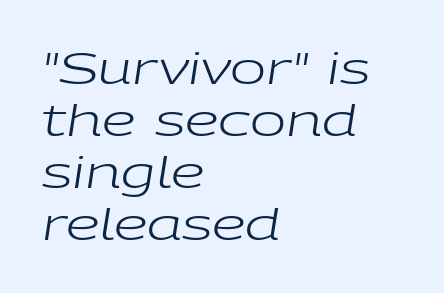
The image shows 43 px regular-weight, wide type, italic (leaning right); set left-aligned, line spacing 1.21x, normal letter spacing, not underlined; low stroke contrast and a medium x-height.
